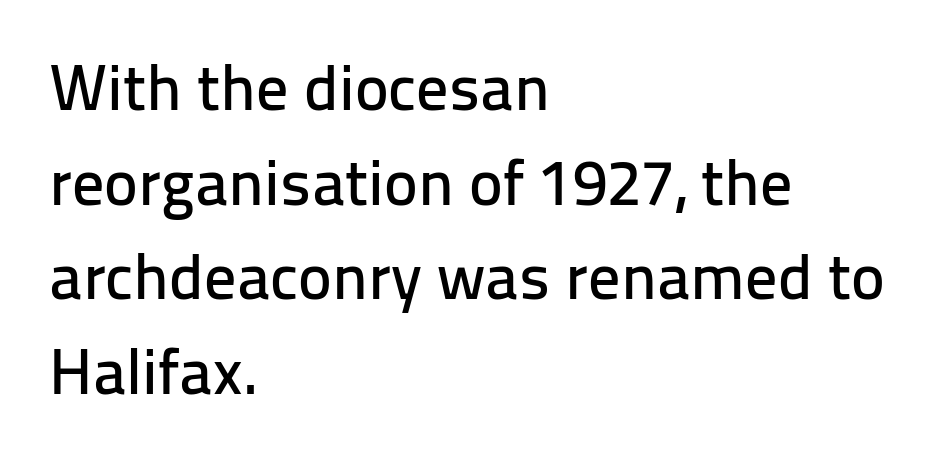
Q: Is the text italic (slanted)? A: No, it is upright.
Q: Is the typeface a serif or a sans-serif typeface? A: Sans-serif.
Q: Is the text underlined? A: No.
Q: How is the paragraph aligned? A: Left-aligned.
Q: Is the spacing between letters normal or unusually wide? A: Normal.
Q: Is the spacing between lines tight, normal or loose? A: Normal.
Q: Width (condensed, normal, or wide)? A: Normal.
Q: Stroke contrast? A: Low.
Q: x-height? A: Medium.
Q: Monospaced? A: No.
